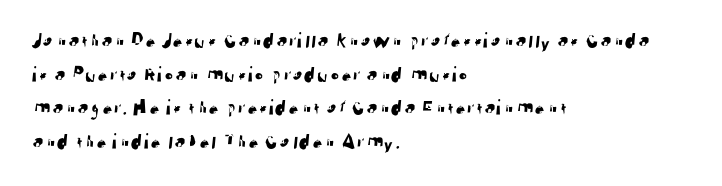
The image shows 22 px text type; set left-aligned, normal line spacing (1.53x), normal letter spacing, not underlined.
